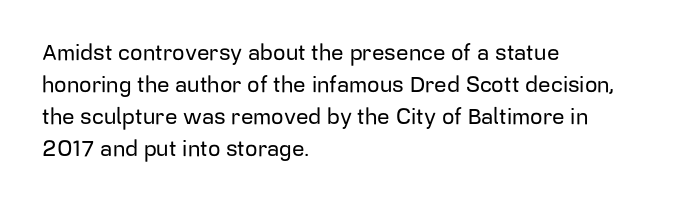
{"italic": "no", "underline": "no", "align": "left", "line_spacing": "normal", "line_spacing_ratio": 1.46, "letter_spacing": "normal", "letter_spacing_em": 0.0, "glyph_px": 22}
